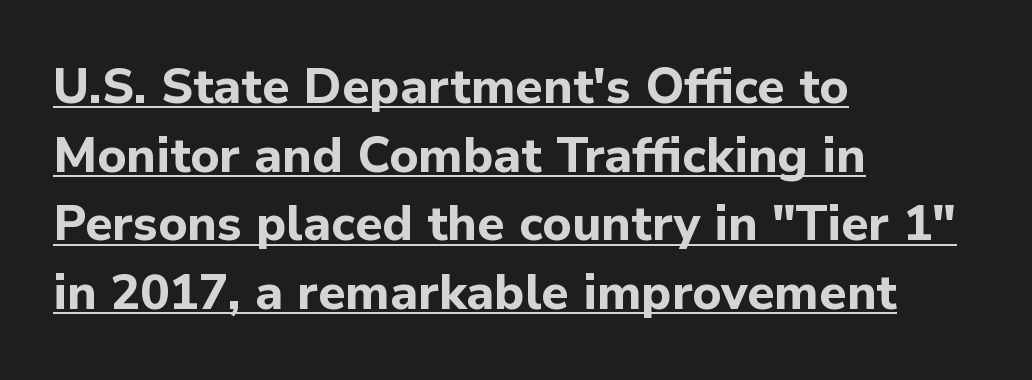
Q: Is the text bold? A: Yes.
Q: Is the text italic (slanted)? A: No, it is upright.
Q: Is the typeface a serif or a sans-serif typeface? A: Sans-serif.
Q: Is the text underlined? A: Yes.
Q: How is the paragraph aligned? A: Left-aligned.
Q: Is the spacing between letters normal or unusually wide? A: Normal.
Q: Is the spacing between lines tight, normal or loose? A: Normal.
Q: Width (condensed, normal, or wide)? A: Normal.
Q: Stroke contrast? A: Low.
Q: x-height? A: Medium.
Q: Monospaced? A: No.
